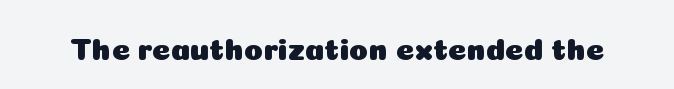
Italic? Not at all — the glyphs are vertical. Descender tails drop into unmarked territory. The glyphs in this specimen are sans serif. Spacing between characters is what you'd get straight out of the box.
